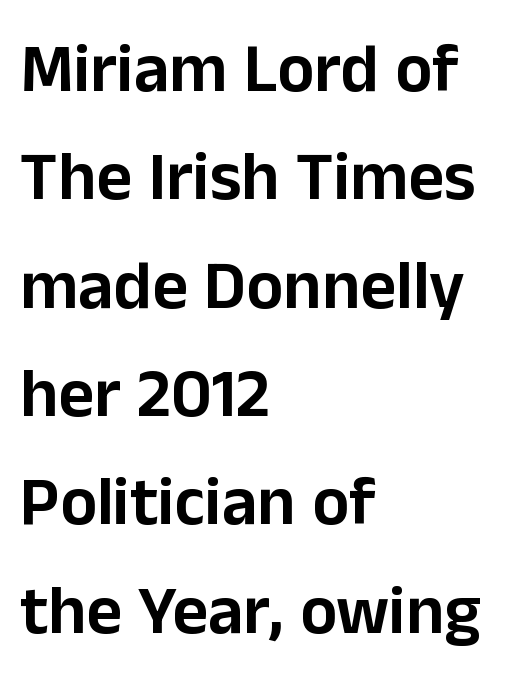
{"serif": "no", "italic": "no", "width": "normal", "stroke_contrast": "low", "x_height": "medium", "monospaced": "no", "underline": "no", "align": "left", "line_spacing": "normal", "line_spacing_ratio": 1.57, "letter_spacing": "normal", "letter_spacing_em": 0.0, "glyph_px": 69}
